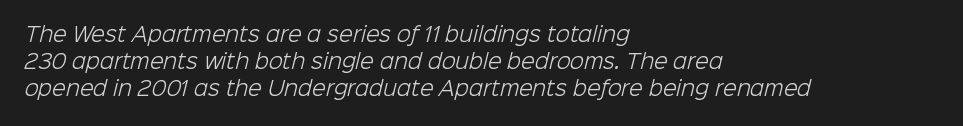
Q: Is the text bold? A: No.
Q: Is the text underlined? A: No.
Q: How is the paragraph aligned? A: Left-aligned.
Q: Is the spacing between letters normal or unusually wide? A: Normal.
Q: Is the spacing between lines tight, normal or loose? A: Normal.
